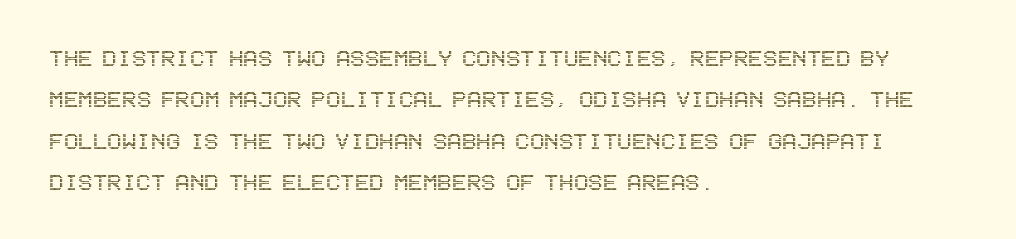
The image shows 27 px text type, upright; set left-aligned, normal line spacing (1.53x), normal letter spacing, not underlined.
